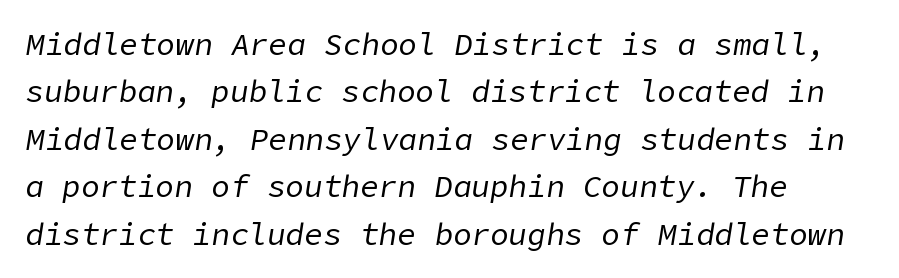
Q: Is the text bold? A: No.
Q: Is the text italic (slanted)? A: Yes, it leans right by about 9 degrees.
Q: Is the text underlined? A: No.
Q: How is the paragraph aligned? A: Left-aligned.
Q: Is the spacing between letters normal or unusually wide? A: Normal.
Q: Is the spacing between lines tight, normal or loose? A: Normal.
Q: Width (condensed, normal, or wide)? A: Normal.
Q: Stroke contrast? A: Low.
Q: x-height? A: Medium.
